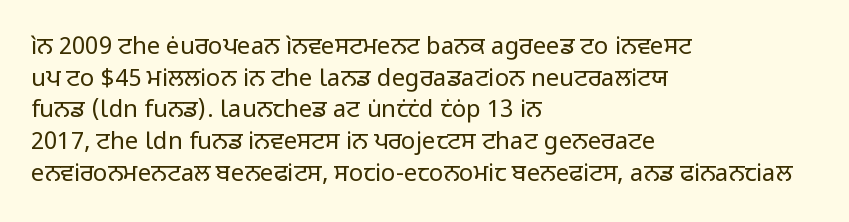
Q: Is the text bold? A: No.
Q: Is the text italic (slanted)? A: No, it is upright.
Q: Is the text underlined? A: No.
Q: How is the paragraph aligned? A: Left-aligned.
Q: Is the spacing between letters normal or unusually wide? A: Normal.
Q: Is the spacing between lines tight, normal or loose? A: Normal.
